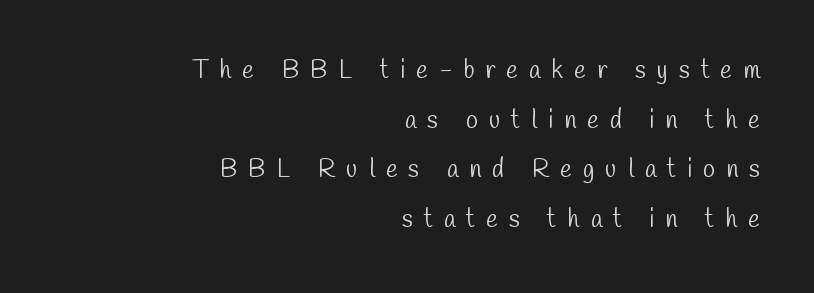
{"bold": "no", "underline": "no", "align": "right", "line_spacing": "loose", "line_spacing_ratio": 1.99, "letter_spacing": "wide", "letter_spacing_em": 0.44, "glyph_px": 25}
